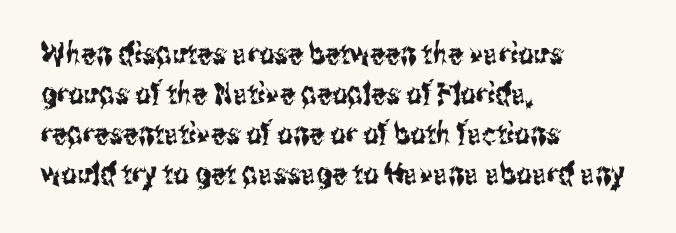
The image shows 30 px condensed sans-serif type, upright; set left-aligned, normal line spacing (1.33x), normal letter spacing, not underlined; medium stroke contrast and a medium x-height.
